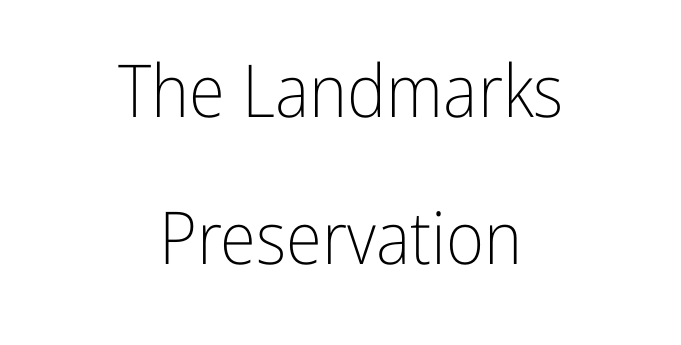
A typesetter would call this zero additional tracking. Just letters on the line, the space beneath them empty. To sum up the face: it is a sans, with no serifs. Each new line begins a long way beneath the previous one. Notice how the passage keeps no hard edge, just a central spine. Character widths vary here, with narrow letters taking less room than wide ones.
